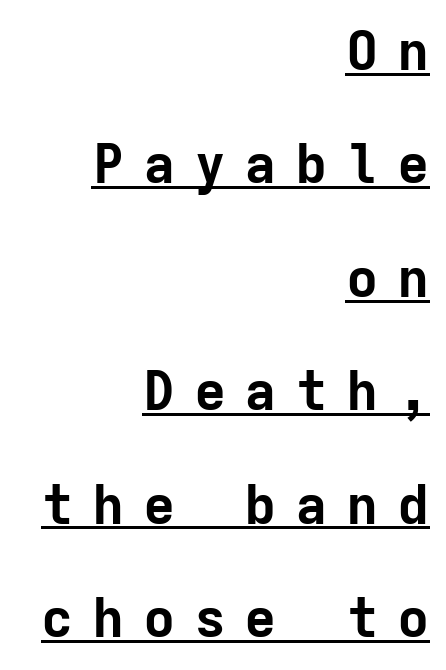
{"serif": "no", "italic": "no", "bold": "yes", "weight": "bold", "width": "normal", "stroke_contrast": "low", "x_height": "medium", "monospaced": "yes", "underline": "yes", "align": "right", "line_spacing": "loose", "line_spacing_ratio": 2.1, "letter_spacing": "wide", "letter_spacing_em": 0.34, "glyph_px": 54}
